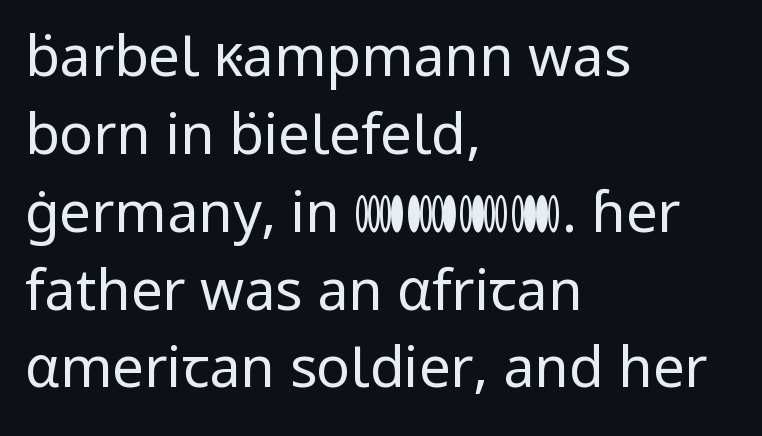
Standard letterfit; no display-style spreading of the glyphs. When letters stand straight like this, we call the style roman or upright. Think standard paragraph weight, or any step lighter than that. Character widths vary here, with narrow letters taking less room than wide ones. The space between consecutive lines is moderate.
